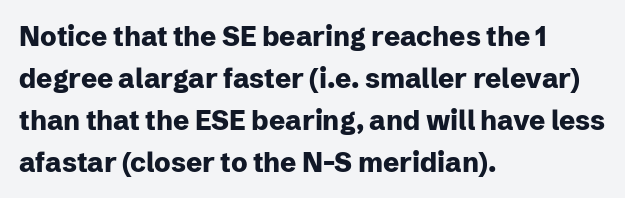
The face used here has the dense, thick strokes of a bold. Students, observe: this is what conventionally led text looks like. Notice how the stems are strictly vertical — no italics here. The setting favours the left margin, as ordinary paragraphs usually do.
